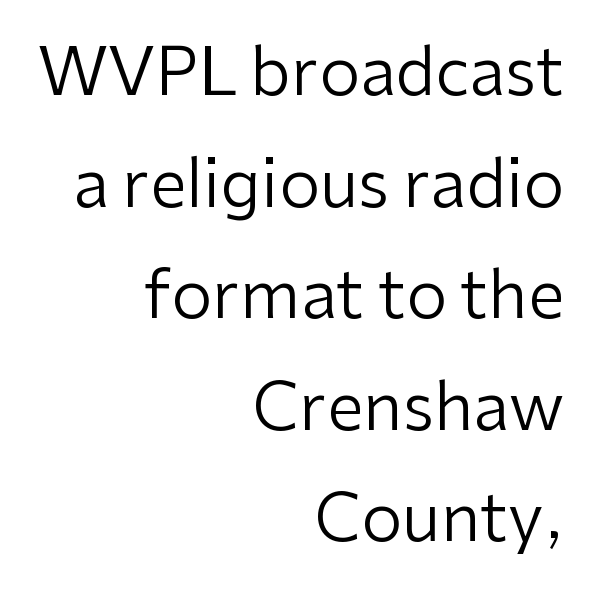
{"serif": "no", "italic": "no", "bold": "no", "weight": "regular", "width": "normal", "stroke_contrast": "low", "x_height": "medium", "monospaced": "no", "underline": "no", "align": "right", "line_spacing": "normal", "line_spacing_ratio": 1.69, "letter_spacing": "normal", "letter_spacing_em": 0.0, "glyph_px": 66}
